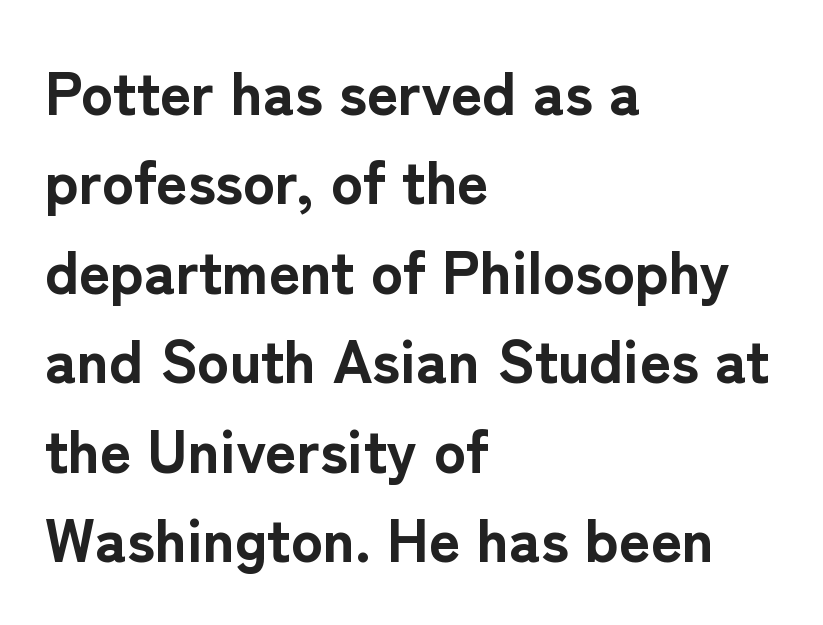
The letters advance in unequal steps, a hallmark of proportional type. Each new line begins a customary step beneath the previous one. Posture: vertical. A clean baseline with only descenders dipping below it. Compared with an ordinary text face, these strokes are far heavier — a full bold.
